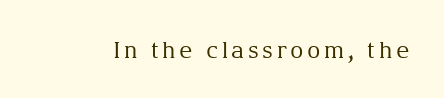
The image shows 23 px text type, upright; set not underlined.
